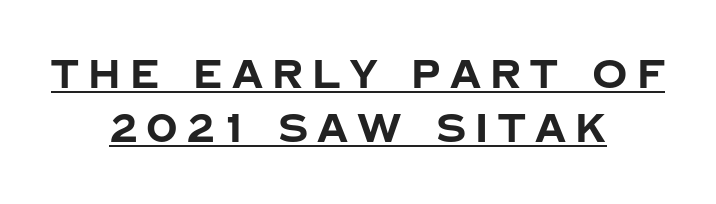
The image shows 39 px bold sans-serif type, upright; set centered, normal line spacing (1.39x), unusually wide letter spacing (+0.24 em), underlined; low stroke contrast and a large x-height.
